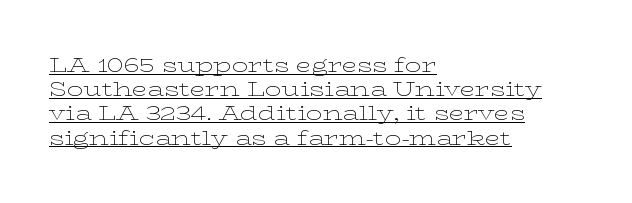
Q: Is the text bold? A: No.
Q: Is the text italic (slanted)? A: No, it is upright.
Q: Is the text underlined? A: Yes.
Q: How is the paragraph aligned? A: Left-aligned.
Q: Is the spacing between letters normal or unusually wide? A: Normal.
